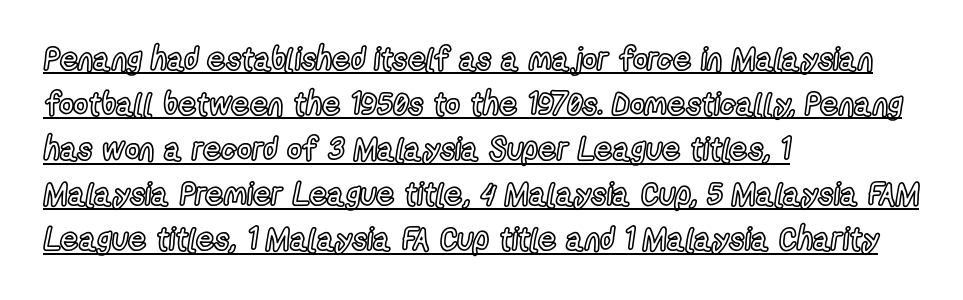
The image shows 32 px condensed type; set left-aligned, normal line spacing (1.41x), normal letter spacing, underlined; a medium x-height.
